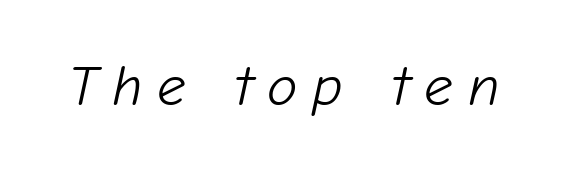
Tracking value appears strongly positive — letters spread wide. The typography opts for an oblique posture over an upright one. The rendering uses natural spacing where letterforms have individual widths. These glyphs show unthickened strokes, regular width or finer. A bare baseline throughout the passage.
